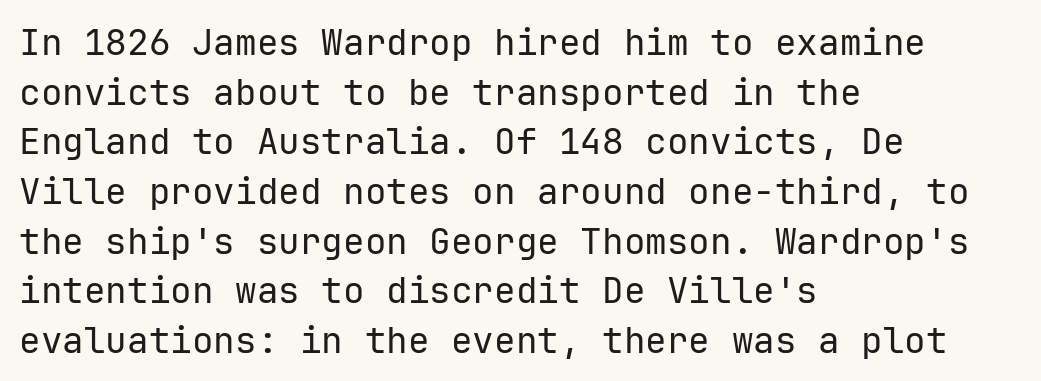
Q: Is the text bold? A: No.
Q: Is the text italic (slanted)? A: No, it is upright.
Q: Is the typeface a serif or a sans-serif typeface? A: Sans-serif.
Q: Is the text underlined? A: No.
Q: How is the paragraph aligned? A: Left-aligned.
Q: Is the spacing between letters normal or unusually wide? A: Normal.
Q: Is the spacing between lines tight, normal or loose? A: Normal.
Q: Width (condensed, normal, or wide)? A: Normal.
Q: Stroke contrast? A: Low.
Q: x-height? A: Medium.
Q: Monospaced? A: Yes.
